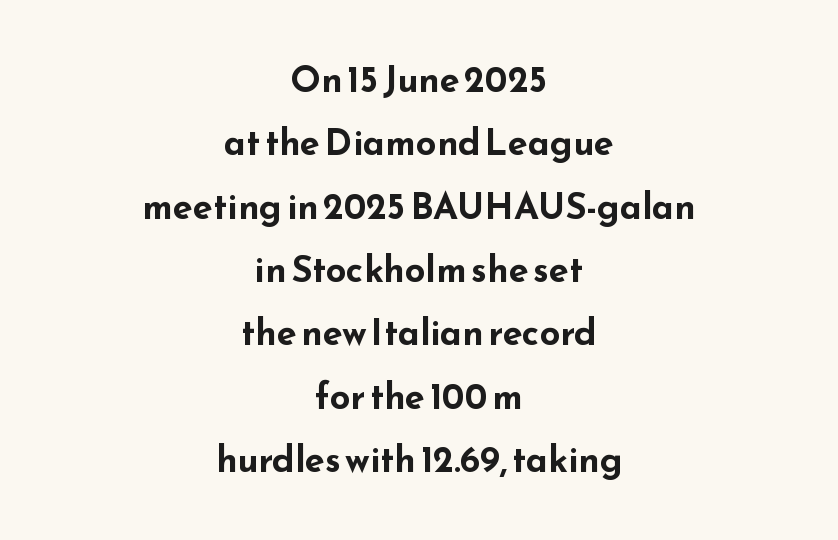
The image shows 36 px bold, wide sans-serif type, upright; set centered, line spacing 1.76x, normal letter spacing, not underlined; low stroke contrast and a small x-height.
